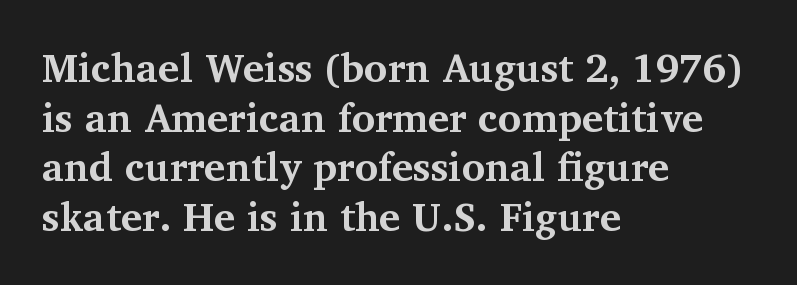
The passage shown is not underscored anywhere. The horizontal fit of the characters is conventional and even. This is the regular roman posture of the typeface. Which margin do the lines hug? The left one — the right edge is uneven. Stroke thickness is high; the sample reads as a true bold.
